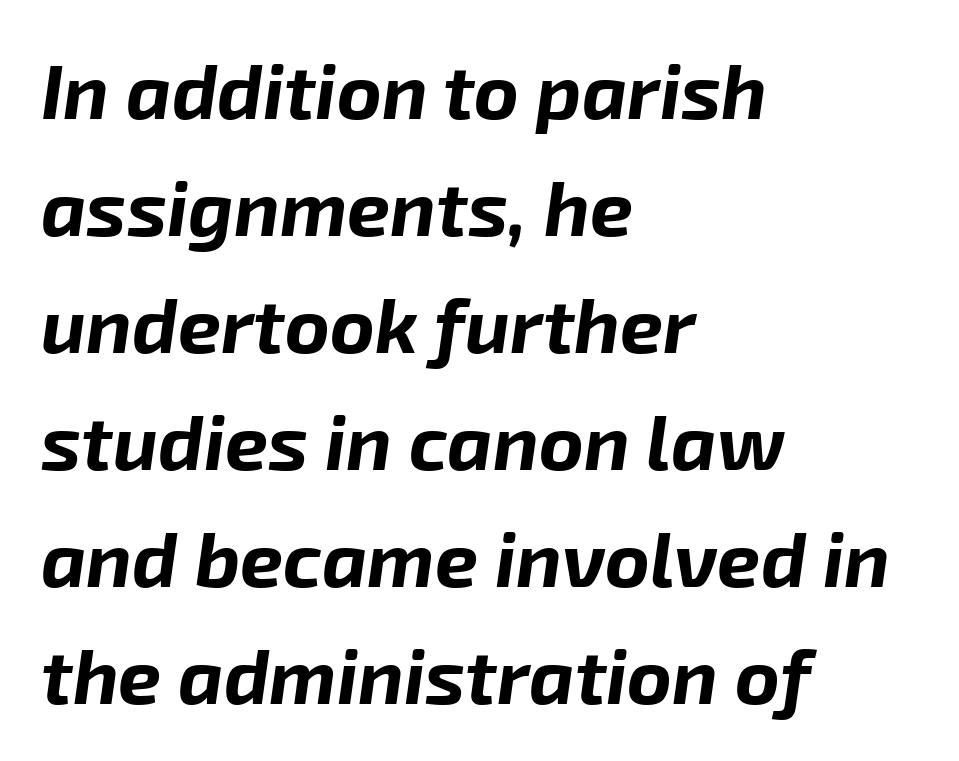
Check under the words: just untouched page. This sample has the flowing, uneven cadence of proportional lettering. Evenly set lines give the paragraph a standard silhouette. Does the lettering tilt? It does — this is italic. A classic flush-left, rag-right setting is used for this passage. Spacing between characters is what you'd get straight out of the box.
